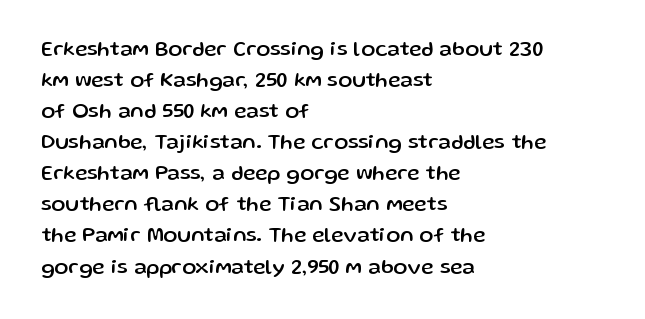
Does the copy run flush right? No — it runs flush left. The specimen reads as upright at a glance. Between one letter and the next there's only the usual sliver of space. The designer left line spacing at the default.
